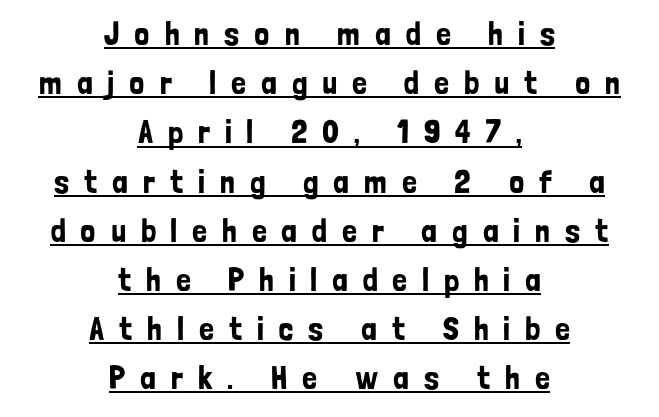
The passage shown is underscored from start to finish. Vertical spacing — default. Italic? Not at all — the glyphs are vertical. In terms of letterform style, serifs are entirely absent. Casual observation: everything's sitting right in the middle.
